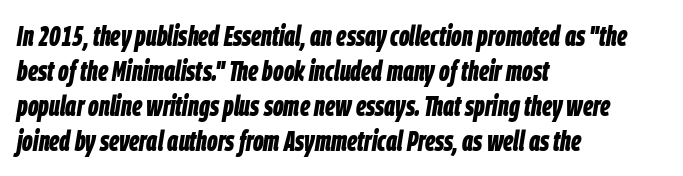
Q: Is the text bold? A: Yes.
Q: Is the text italic (slanted)? A: Yes, it leans right by about 9 degrees.
Q: Is the text underlined? A: No.
Q: How is the paragraph aligned? A: Left-aligned.
Q: Is the spacing between letters normal or unusually wide? A: Normal.
Q: Width (condensed, normal, or wide)? A: Condensed.
Q: Stroke contrast? A: Low.
Q: x-height? A: Large.
Q: Monospaced? A: No.
